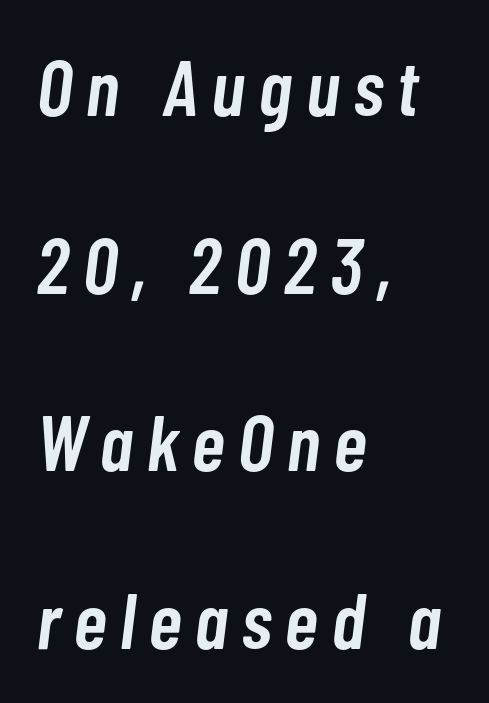
Q: Is the text bold? A: Semi-bold.
Q: Is the text italic (slanted)? A: Yes, it leans right by about 7 degrees.
Q: Is the text underlined? A: No.
Q: How is the paragraph aligned? A: Left-aligned.
Q: Is the spacing between lines tight, normal or loose? A: Loose.
Q: Width (condensed, normal, or wide)? A: Condensed.
Q: Stroke contrast? A: Low.
Q: x-height? A: Medium.
Q: Monospaced? A: No.
